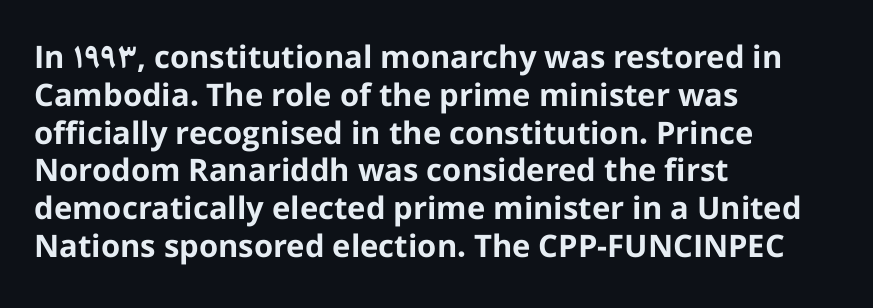
{"serif": "no", "italic": "no", "bold": "yes", "weight": "bold", "width": "normal", "stroke_contrast": "low", "x_height": "medium", "monospaced": "no", "underline": "no", "align": "left", "line_spacing_ratio": 1.22, "letter_spacing": "normal", "letter_spacing_em": 0.0, "glyph_px": 31}
